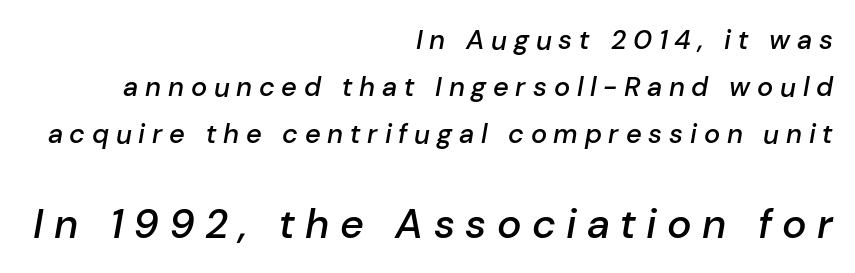
Q: Is the text bold? A: Semi-bold.
Q: Is the text italic (slanted)? A: Yes, it leans right by about 10 degrees.
Q: Is the text underlined? A: No.
Q: How is the paragraph aligned? A: Right-aligned.
Q: Is the spacing between letters normal or unusually wide? A: Unusually wide.
Q: Which block of text is set in a larger size, the first (top) or the second (bottom)? A: The second (bottom) one.
Q: Width (condensed, normal, or wide)? A: Normal.
Q: Stroke contrast? A: Low.
Q: x-height? A: Medium.
Q: Monospaced? A: No.
